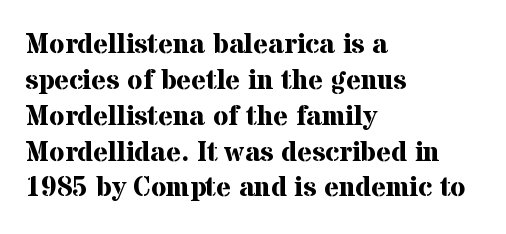
Q: Is the text bold? A: Yes.
Q: Is the text italic (slanted)? A: No, it is upright.
Q: Is the typeface a serif or a sans-serif typeface? A: Serif.
Q: Is the text underlined? A: No.
Q: How is the paragraph aligned? A: Left-aligned.
Q: Is the spacing between letters normal or unusually wide? A: Normal.
Q: Is the spacing between lines tight, normal or loose? A: Normal.
Q: Width (condensed, normal, or wide)? A: Normal.
Q: Stroke contrast? A: Medium.
Q: x-height? A: Medium.
Q: Monospaced? A: No.
